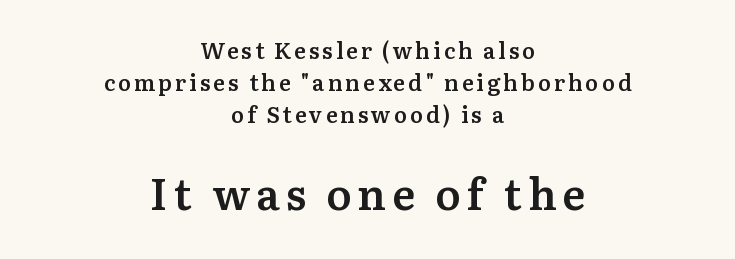
The image shows 43 px semibold serif type, upright; set centered, normal line spacing (1.46x), not underlined; the second (bottom) block is 1.95x larger; medium stroke contrast and a medium x-height.
